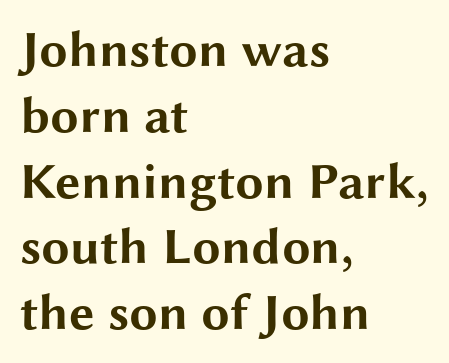
The image shows 51 px bold, wide sans-serif type, upright; set left-aligned, normal line spacing (1.29x), normal letter spacing, not underlined; medium stroke contrast and a medium x-height.
